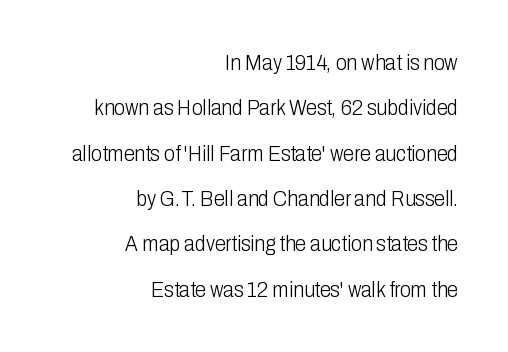
The image shows 22 px text type, upright; set right-aligned, loose line spacing (2.06x), normal letter spacing, not underlined.
